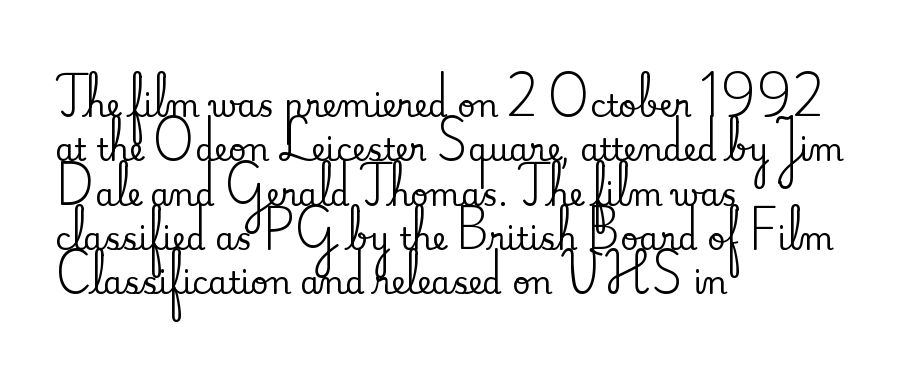
The image shows 31 px serif type, upright; set left-aligned, normal line spacing (1.43x), normal letter spacing, not underlined; medium stroke contrast and a small x-height.
